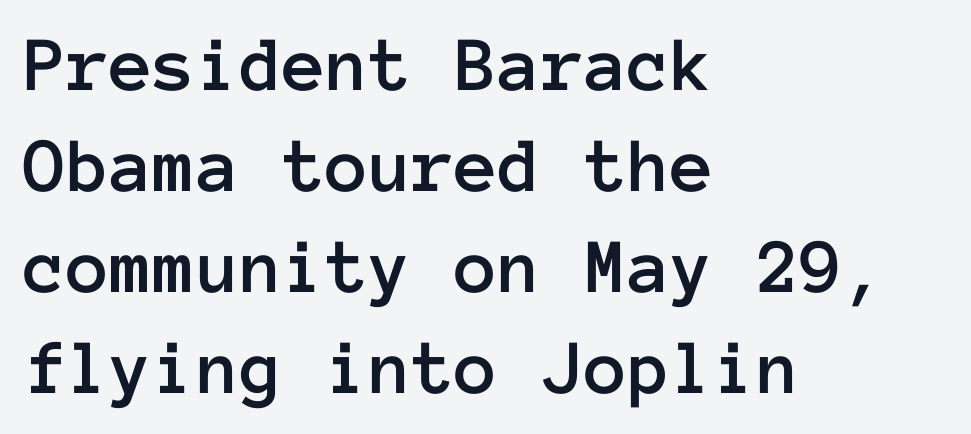
The image shows 79 px text type, upright, monospaced; set left-aligned, normal line spacing (1.28x), normal letter spacing, not underlined; low stroke contrast and a medium x-height.
